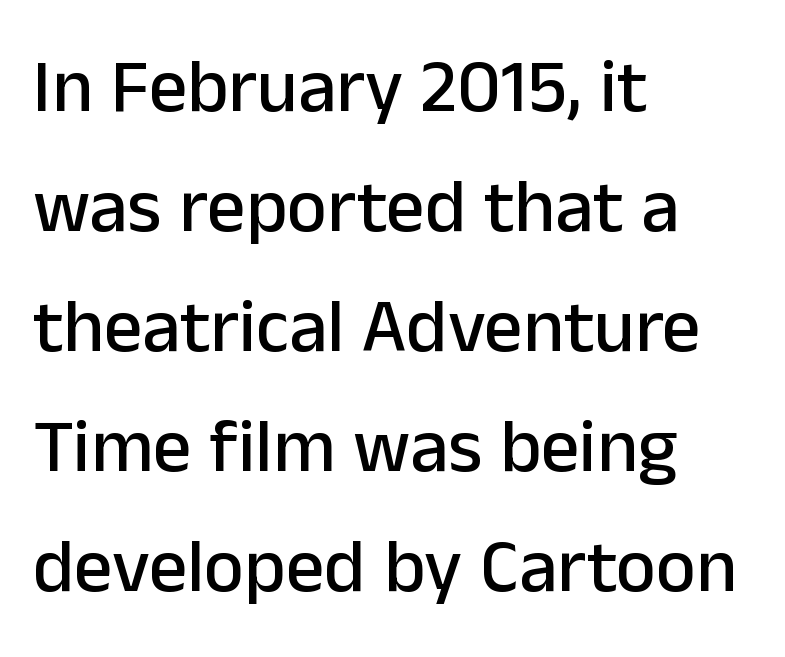
The horizontal fit of the characters is conventional and even. Reading down the column, the eye jumps a familiar distance to each next line. These lines are composed in type without serifs. Note the varied advance widths — an 'i' is clearly narrower than an 'm'. Alignment: flush left. When letters stand straight like this, we call the style roman or upright.
